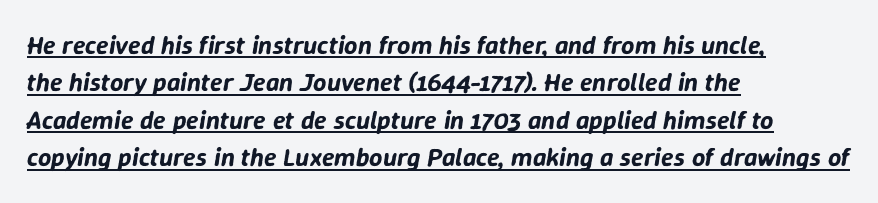
{"italic": "yes", "lean": "right", "slant_degrees": 9, "underline": "yes", "align": "left", "line_spacing": "normal", "line_spacing_ratio": 1.44, "letter_spacing": "normal", "letter_spacing_em": 0.0, "glyph_px": 26}
